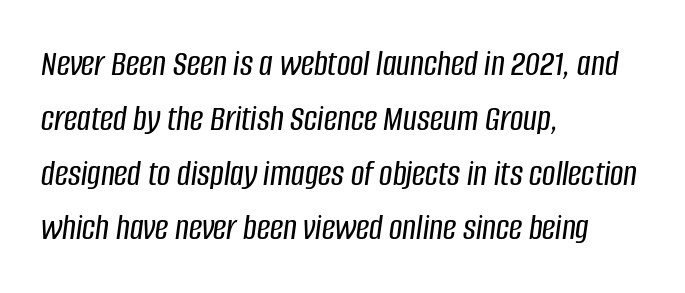
The ragged edge is on the right, which tells us the setting is flush left. This block has exactly the height ordinary leading produces. The whole block is typeset with a tilt. Think of a printed novel: that variable character pitch is what you see here. The area under the type is left untouched.
